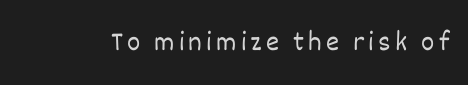
{"italic": "no", "bold": "no", "weight": "light", "width": "normal", "stroke_contrast": "low", "x_height": "large", "monospaced": "no", "underline": "no", "glyph_px": 28}
